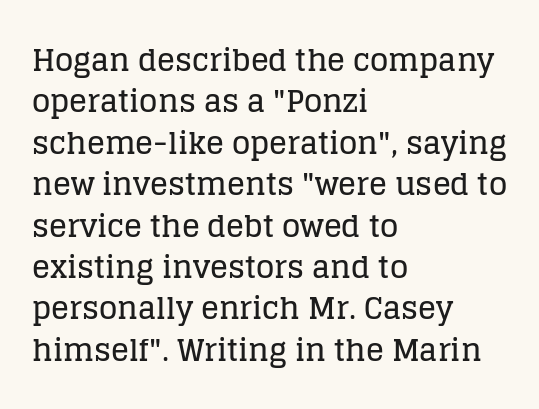
The image shows 30 px serif type, upright; set left-aligned, normal line spacing (1.38x), normal letter spacing, not underlined; low stroke contrast and a large x-height.
